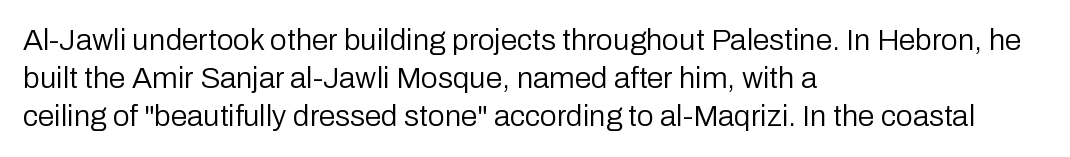
Q: Is the text bold? A: No.
Q: Is the text italic (slanted)? A: No, it is upright.
Q: Is the typeface a serif or a sans-serif typeface? A: Sans-serif.
Q: Is the text underlined? A: No.
Q: How is the paragraph aligned? A: Left-aligned.
Q: Is the spacing between letters normal or unusually wide? A: Normal.
Q: Is the spacing between lines tight, normal or loose? A: Normal.
Q: Width (condensed, normal, or wide)? A: Normal.
Q: Stroke contrast? A: Low.
Q: x-height? A: Medium.
Q: Monospaced? A: No.
